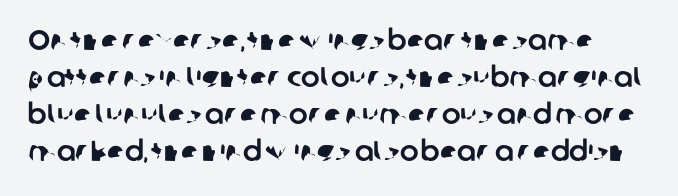
The image shows 28 px sans-serif type; set normal line spacing (1.32x), normal letter spacing, not underlined; low stroke contrast and a medium x-height.
